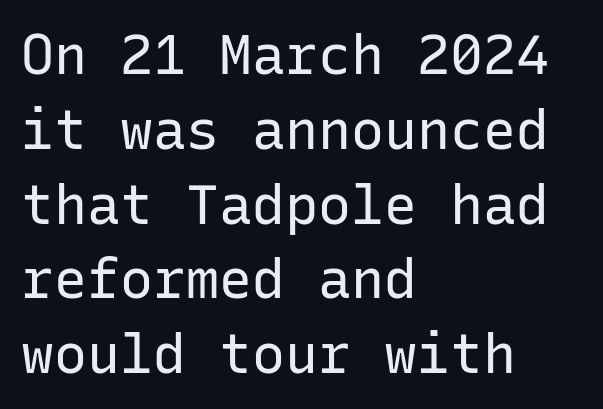
Q: Is the text bold? A: No.
Q: Is the text italic (slanted)? A: No, it is upright.
Q: Is the typeface a serif or a sans-serif typeface? A: Sans-serif.
Q: Is the text underlined? A: No.
Q: How is the paragraph aligned? A: Left-aligned.
Q: Is the spacing between letters normal or unusually wide? A: Normal.
Q: Is the spacing between lines tight, normal or loose? A: Normal.
Q: Width (condensed, normal, or wide)? A: Normal.
Q: Stroke contrast? A: Low.
Q: x-height? A: Medium.
Q: Monospaced? A: Yes.
